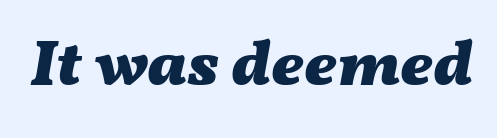
{"italic": "yes", "lean": "right", "slant_degrees": 11, "bold": "yes", "weight": "heavy", "width": "wide", "stroke_contrast": "medium", "x_height": "medium", "monospaced": "no", "underline": "no", "letter_spacing": "normal", "letter_spacing_em": 0.0, "glyph_px": 64}
